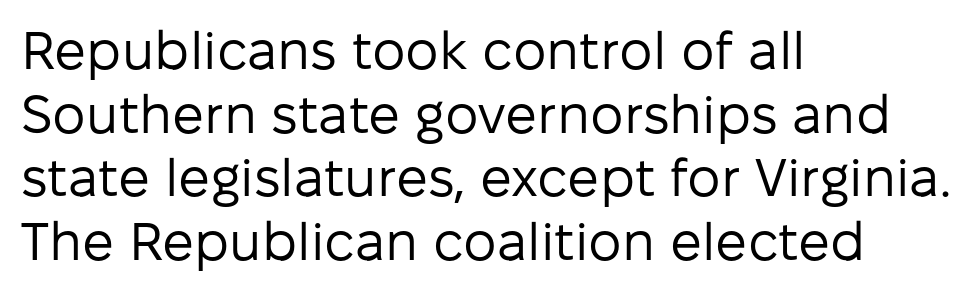
Short and long lines alike share a common starting point at left. The strokes carry an ordinary text weight at most. This rendering features lettering with no underline. These lines were composed using upright roman letters. Short note: letters normally spaced.
